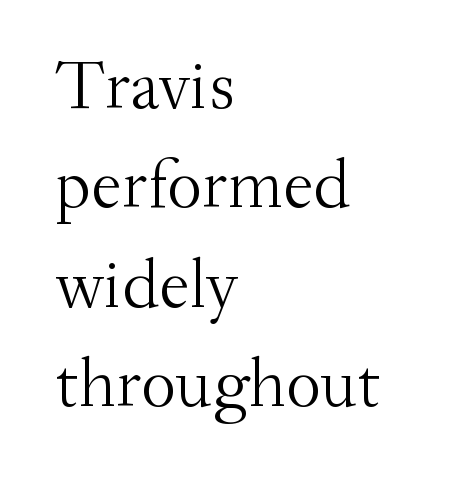
{"serif": "yes", "italic": "no", "bold": "no", "weight": "light", "width": "normal", "stroke_contrast": "medium", "x_height": "small", "monospaced": "no", "underline": "no", "align": "left", "line_spacing": "normal", "line_spacing_ratio": 1.44, "letter_spacing": "normal", "letter_spacing_em": 0.0, "glyph_px": 69}
